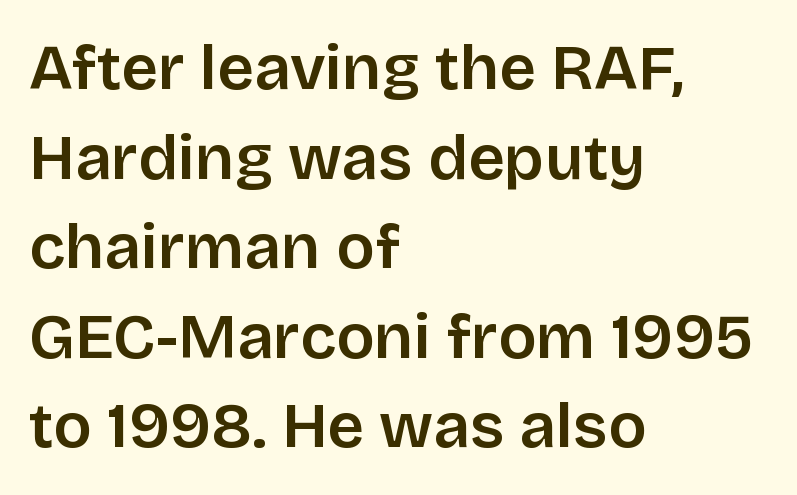
The space directly below the letters is spotless. The rendering shows plain stroke endings on the letterforms — a sans-serif design. Typographic density is moderately raised because the face is semibold. The rendering uses a moderate line-height, typical for paragraphs. Ordinary non-slanted type is in use. Honestly, the letter spacing is just normal — you wouldn't notice it.
